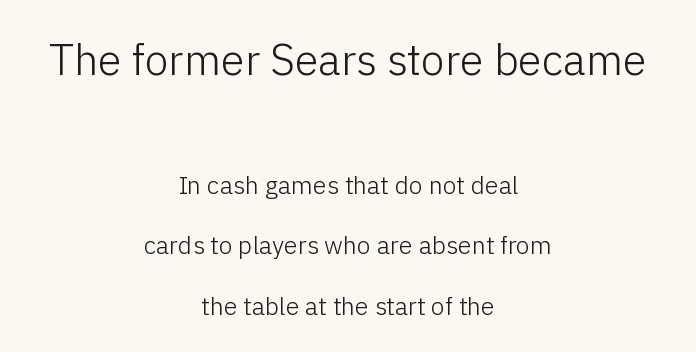
Q: Is the text bold? A: No.
Q: Is the text italic (slanted)? A: No, it is upright.
Q: Is the typeface a serif or a sans-serif typeface? A: Sans-serif.
Q: Is the text underlined? A: No.
Q: How is the paragraph aligned? A: Centered.
Q: Is the spacing between letters normal or unusually wide? A: Normal.
Q: Is the spacing between lines tight, normal or loose? A: Loose.
Q: Which block of text is set in a larger size, the first (top) or the second (bottom)? A: The first (top) one.
Q: Width (condensed, normal, or wide)? A: Normal.
Q: Stroke contrast? A: Low.
Q: x-height? A: Medium.
Q: Monospaced? A: No.
